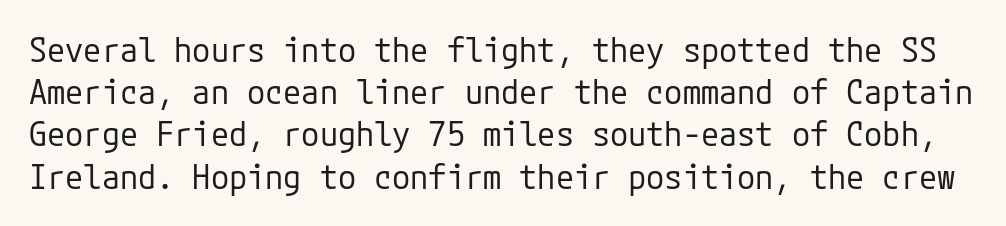
Ascenders rise straight up at ninety degrees. Compared with typical body copy, the letter spacing here is the same. Each new line begins a customary step beneath the previous one. The letters look calm and open, with moderate or lighter stems.
